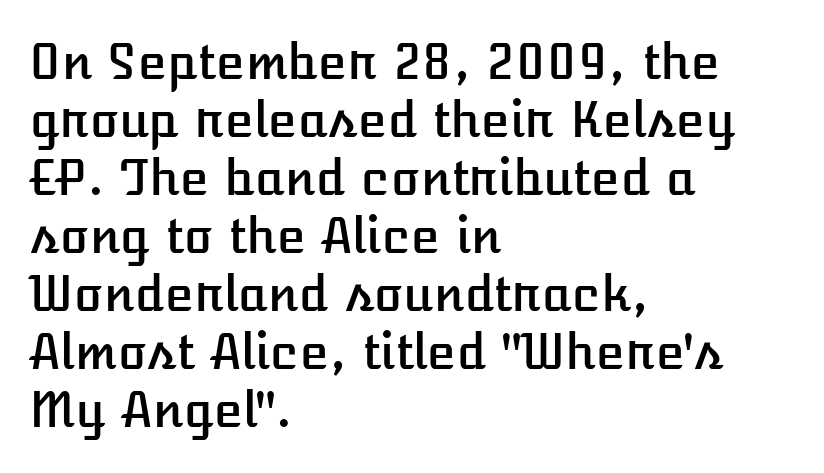
Q: Is the text italic (slanted)? A: No, it is upright.
Q: Is the text underlined? A: No.
Q: How is the paragraph aligned? A: Left-aligned.
Q: Is the spacing between letters normal or unusually wide? A: Normal.
Q: Width (condensed, normal, or wide)? A: Normal.
Q: Stroke contrast? A: Low.
Q: x-height? A: Medium.
Q: Monospaced? A: No.
